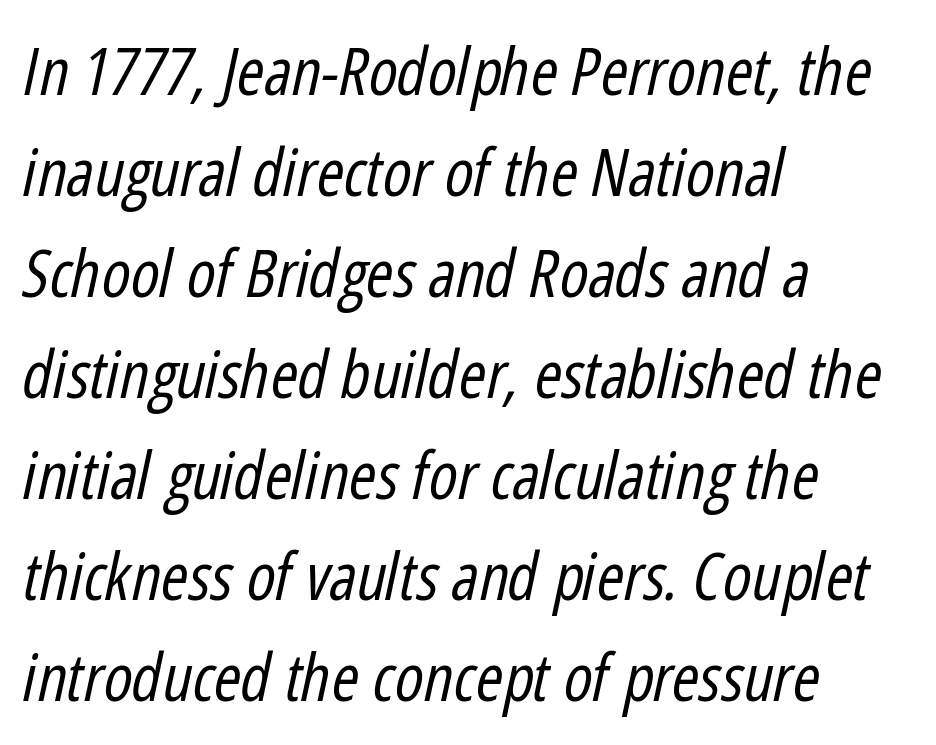
The image shows 66 px regular-weight, condensed type, italic (leaning right); set left-aligned, normal line spacing (1.53x), normal letter spacing, not underlined; low stroke contrast and a medium x-height.
